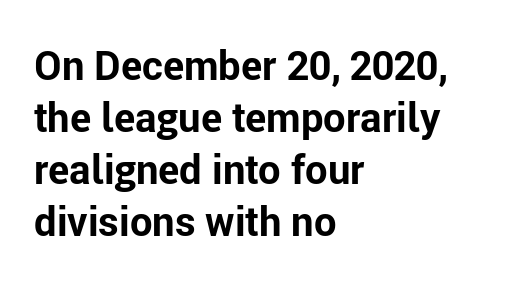
The image shows 40 px bold sans-serif type, upright; set left-aligned, normal line spacing (1.3x), normal letter spacing, not underlined; low stroke contrast and a medium x-height.
